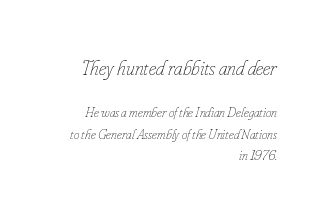
Q: Is the text bold? A: No.
Q: Is the text italic (slanted)? A: Yes, it leans right by about 16 degrees.
Q: Is the text underlined? A: No.
Q: How is the paragraph aligned? A: Right-aligned.
Q: Is the spacing between letters normal or unusually wide? A: Normal.
Q: Is the spacing between lines tight, normal or loose? A: Normal.
Q: Which block of text is set in a larger size, the first (top) or the second (bottom)? A: The first (top) one.
